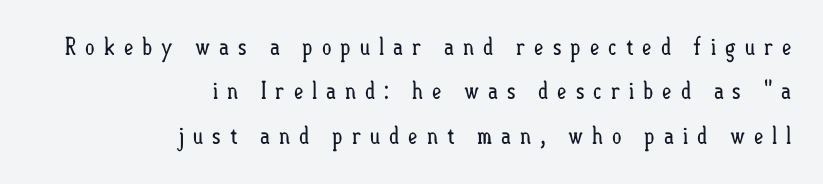
The image shows 24 px text type, upright; set right-aligned, line spacing 1.85x, unusually wide letter spacing (+0.35 em), not underlined.
